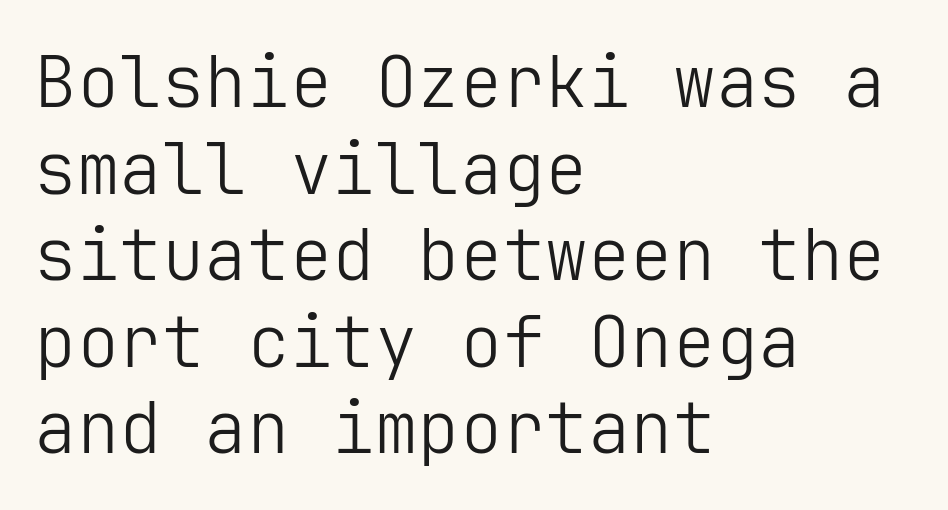
The image shows 71 px light sans-serif type, upright; set left-aligned, line spacing 1.22x, normal letter spacing, not underlined; low stroke contrast and a medium x-height.
